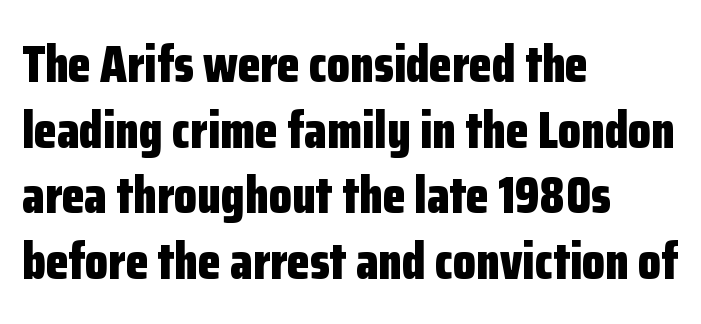
The image shows 52 px bold, condensed sans-serif type, upright; set left-aligned, normal line spacing (1.26x), normal letter spacing, not underlined; low stroke contrast and a medium x-height.
